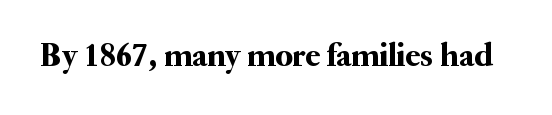
The image shows 34 px serif type, upright; set normal letter spacing, not underlined; medium stroke contrast and a small x-height.
